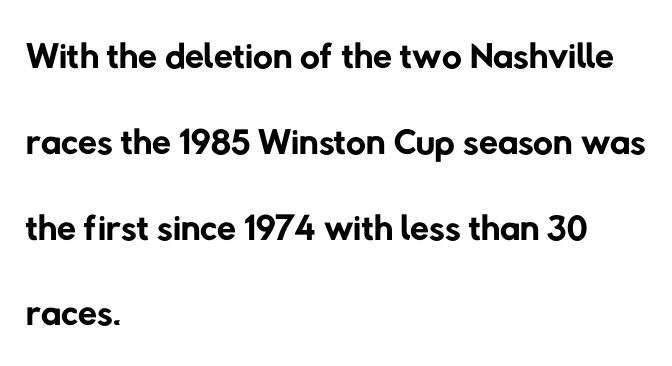
Any mark beneath the type? The region is blank. Alignment: flush left. Stroke terminals: plain, sans-serif. The face used here is rendered with its standard letterfit. The vertical gap from one line to the next is medium.
